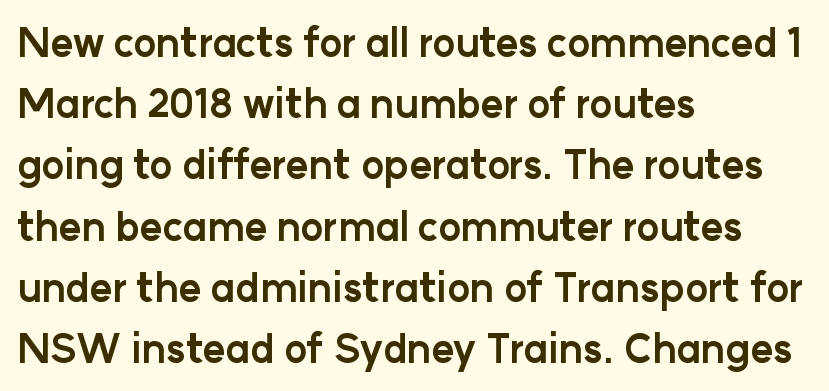
Q: Is the text bold? A: Yes.
Q: Is the text italic (slanted)? A: No, it is upright.
Q: Is the typeface a serif or a sans-serif typeface? A: Sans-serif.
Q: Is the text underlined? A: No.
Q: How is the paragraph aligned? A: Left-aligned.
Q: Is the spacing between letters normal or unusually wide? A: Normal.
Q: Is the spacing between lines tight, normal or loose? A: Normal.
Q: Width (condensed, normal, or wide)? A: Normal.
Q: Stroke contrast? A: Low.
Q: x-height? A: Medium.
Q: Monospaced? A: No.
